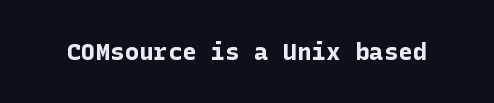
What stands out about the letter spacing? Nothing — it is the standard amount. Upright lettering throughout. Bold? Absolutely — the strokes are thick and heavy. The glyphs are unaccompanied by any horizontal stroke below them.
